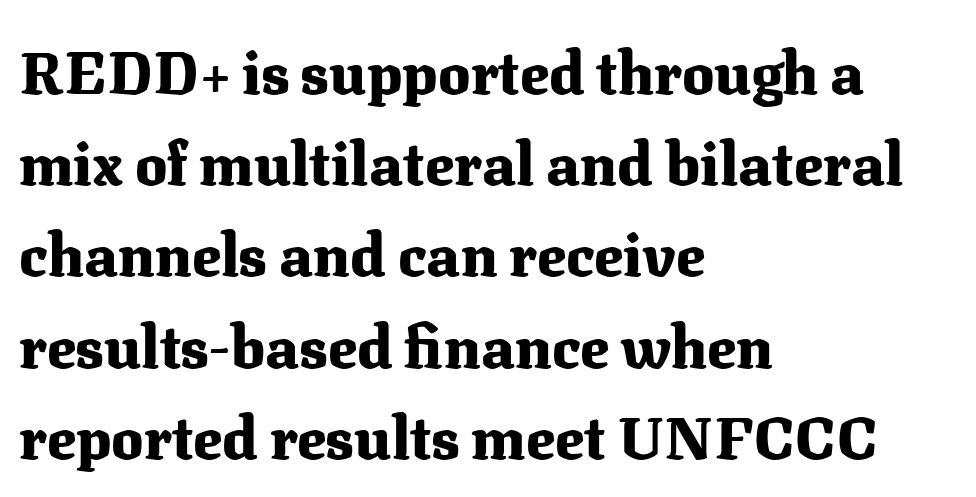
The image shows 60 px heavy serif type, upright; set left-aligned, normal line spacing (1.52x), normal letter spacing, not underlined; medium stroke contrast and a medium x-height.
